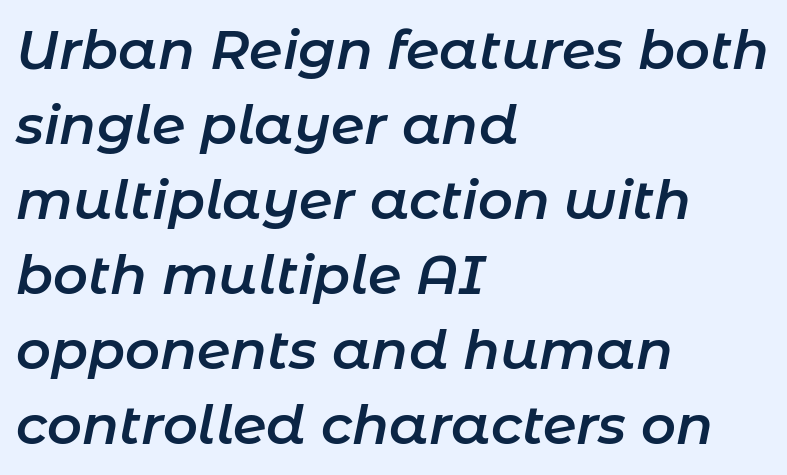
The image shows 54 px semibold type, italic (leaning right); set left-aligned, normal line spacing (1.39x), normal letter spacing, not underlined; low stroke contrast and a medium x-height.
